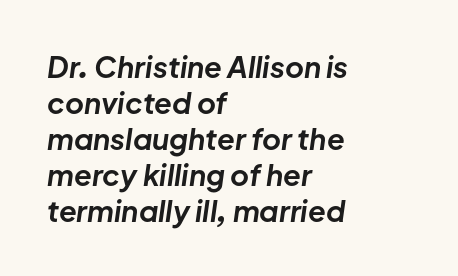
Q: Is the text bold? A: Yes.
Q: Is the text italic (slanted)? A: Yes, it leans right by about 8 degrees.
Q: Is the text underlined? A: No.
Q: How is the paragraph aligned? A: Left-aligned.
Q: Is the spacing between letters normal or unusually wide? A: Normal.
Q: Width (condensed, normal, or wide)? A: Normal.
Q: Stroke contrast? A: Low.
Q: x-height? A: Medium.
Q: Monospaced? A: No.
